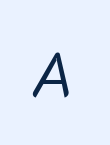
The image shows 62 px regular-weight type, italic (leaning right); set unusually wide letter spacing (+0.21 em), not underlined; low stroke contrast and a medium x-height.
